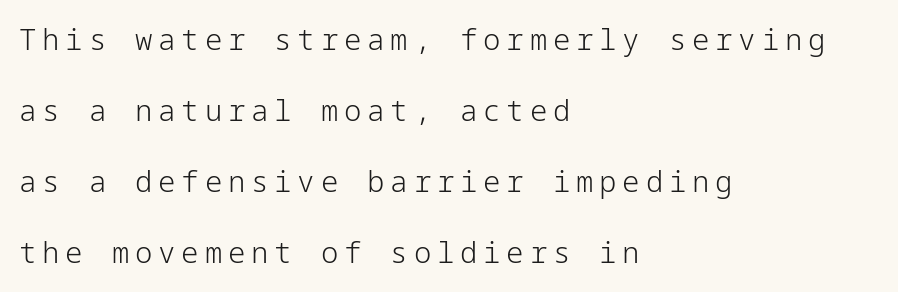
The image shows 29 px light sans-serif type, upright; set left-aligned, loose line spacing (2.45x), unusually wide letter spacing (+0.2 em), not underlined; low stroke contrast and a medium x-height.
